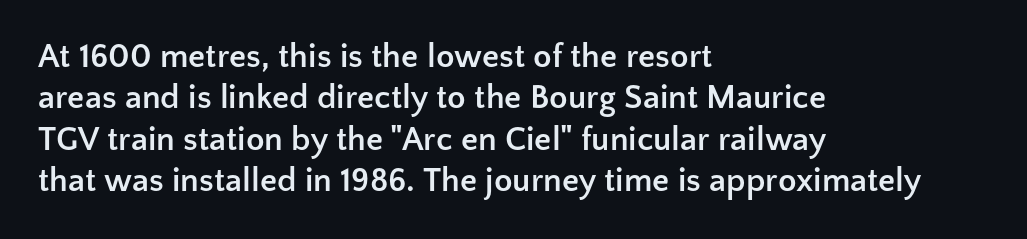
Q: Is the text bold? A: Yes.
Q: Is the text italic (slanted)? A: No, it is upright.
Q: Is the typeface a serif or a sans-serif typeface? A: Sans-serif.
Q: Is the text underlined? A: No.
Q: How is the paragraph aligned? A: Left-aligned.
Q: Is the spacing between letters normal or unusually wide? A: Normal.
Q: Width (condensed, normal, or wide)? A: Normal.
Q: Stroke contrast? A: Low.
Q: x-height? A: Medium.
Q: Monospaced? A: No.
